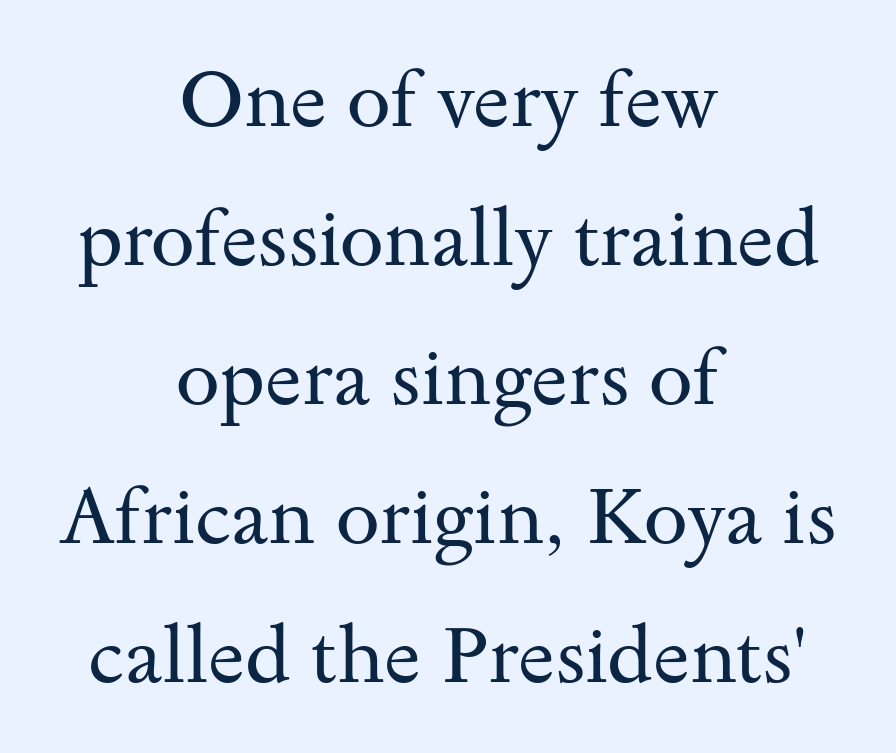
The image shows 79 px regular-weight, wide serif type, upright; set centered, line spacing 1.76x, normal letter spacing, not underlined; medium stroke contrast and a small x-height.
